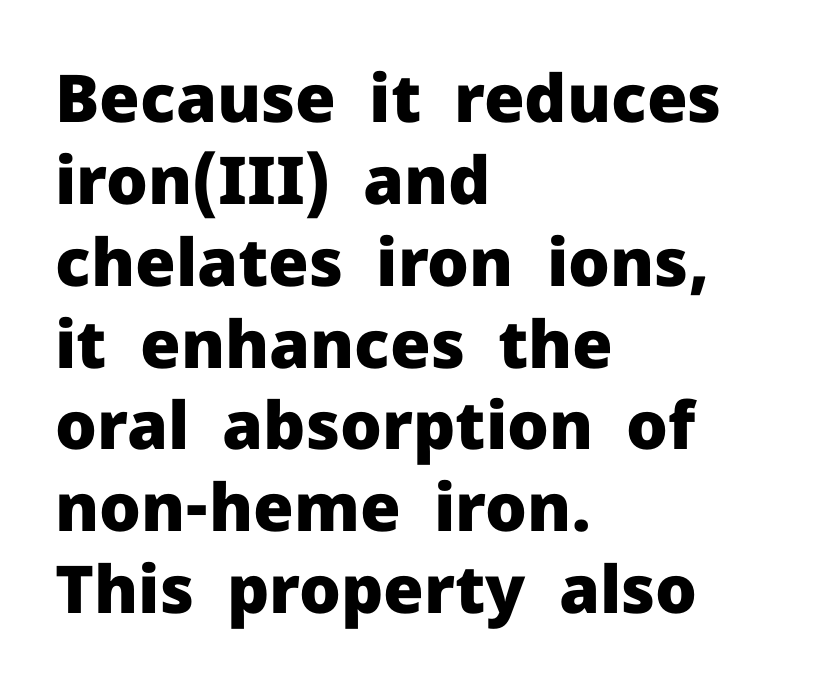
{"serif": "no", "italic": "no", "bold": "yes", "weight": "heavy", "width": "normal", "stroke_contrast": "low", "x_height": "medium", "monospaced": "no", "underline": "no", "align": "left", "line_spacing_ratio": 1.24, "letter_spacing": "normal", "letter_spacing_em": 0.0, "glyph_px": 66}
